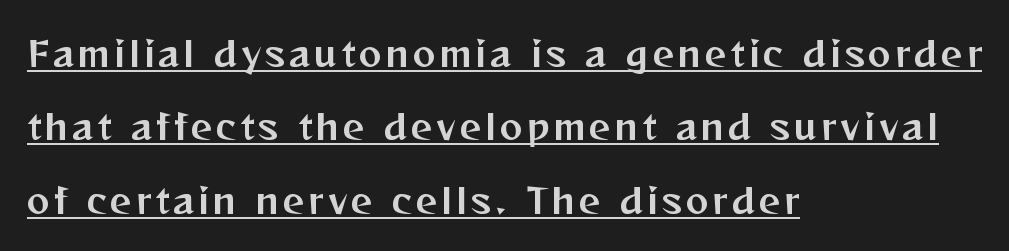
Q: Is the text italic (slanted)? A: No, it is upright.
Q: Is the typeface a serif or a sans-serif typeface? A: Sans-serif.
Q: Is the text underlined? A: Yes.
Q: How is the paragraph aligned? A: Left-aligned.
Q: Is the spacing between lines tight, normal or loose? A: Loose.
Q: Width (condensed, normal, or wide)? A: Normal.
Q: Stroke contrast? A: Medium.
Q: x-height? A: Medium.
Q: Monospaced? A: No.
